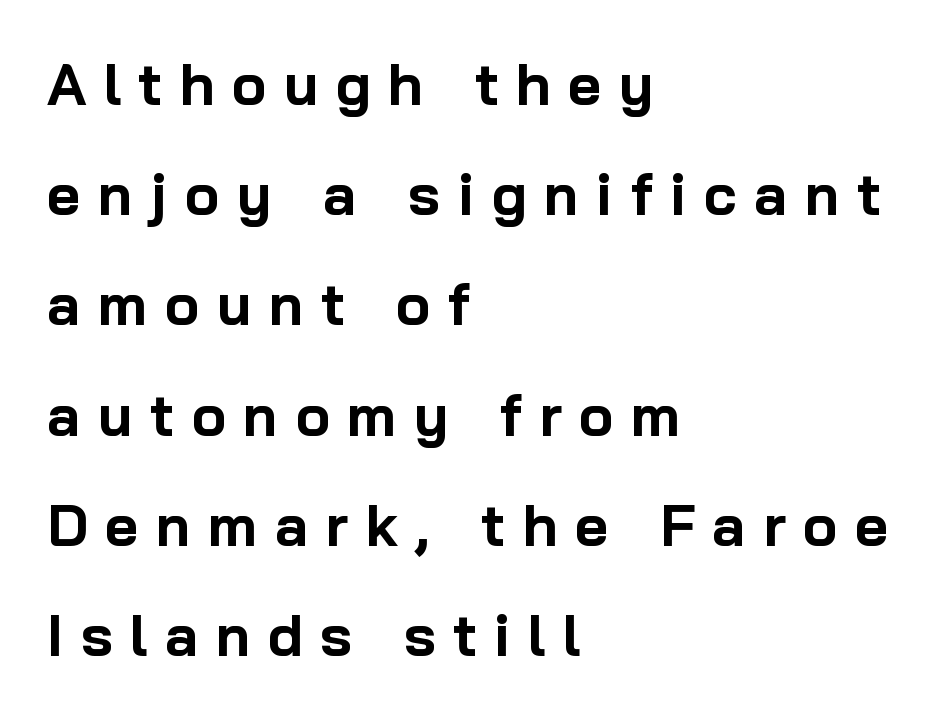
The rendering shows plain stroke endings on the letterforms — a sans-serif design. Looks like regular typesetting: each glyph gets only the width it needs. The space directly below the letters is spotless. This is roman type, the default non-slanted kind.
